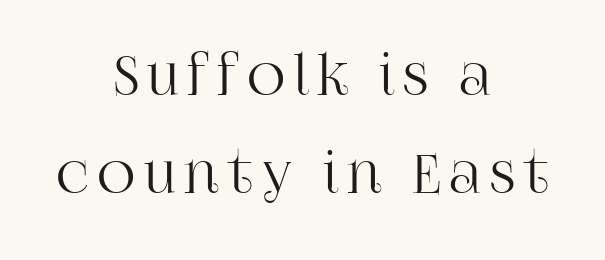
Q: Is the text italic (slanted)? A: No, it is upright.
Q: Is the typeface a serif or a sans-serif typeface? A: Serif.
Q: Is the text underlined? A: No.
Q: How is the paragraph aligned? A: Centered.
Q: Width (condensed, normal, or wide)? A: Normal.
Q: Stroke contrast? A: High.
Q: x-height? A: Large.
Q: Monospaced? A: No.
